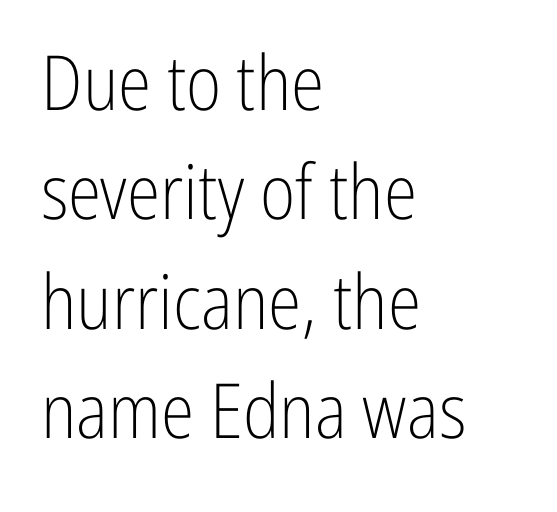
{"serif": "no", "italic": "no", "bold": "no", "weight": "light", "width": "condensed", "stroke_contrast": "low", "x_height": "medium", "monospaced": "no", "underline": "no", "align": "left", "line_spacing": "normal", "line_spacing_ratio": 1.44, "letter_spacing": "normal", "letter_spacing_em": 0.0, "glyph_px": 76}
